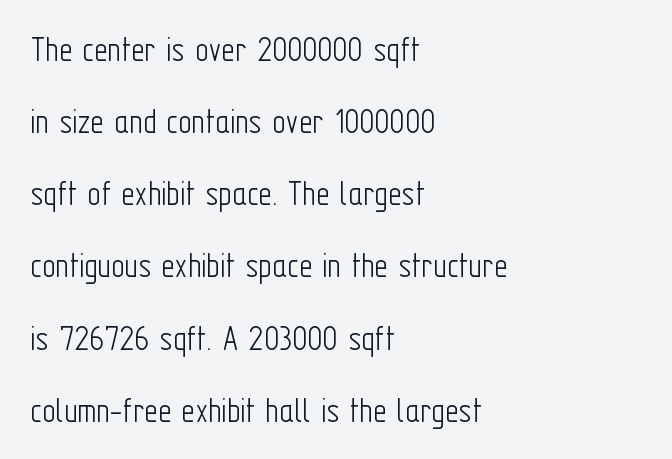
{"serif": "no", "italic": "no", "bold": "no", "weight": "light", "width": "condensed", "stroke_contrast": "low", "x_height": "medium", "monospaced": "no", "underline": "no", "align": "left", "line_spacing": "loose", "line_spacing_ratio": 1.95, "letter_spacing": "normal", "letter_spacing_em": 0.0, "glyph_px": 37}
